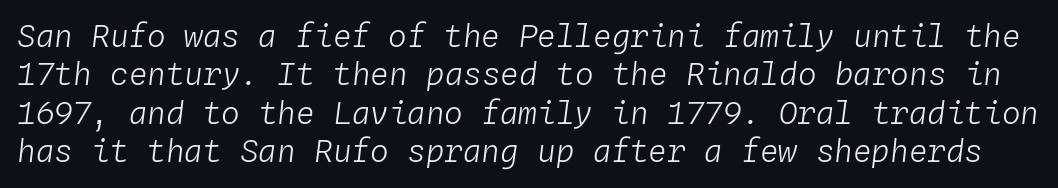
{"italic": "yes", "lean": "right", "slant_degrees": 4, "bold": "no", "weight": "light", "width": "normal", "stroke_contrast": "low", "x_height": "medium", "monospaced": "yes", "underline": "no", "line_spacing_ratio": 1.24, "letter_spacing": "normal", "letter_spacing_em": 0.0, "glyph_px": 31}
